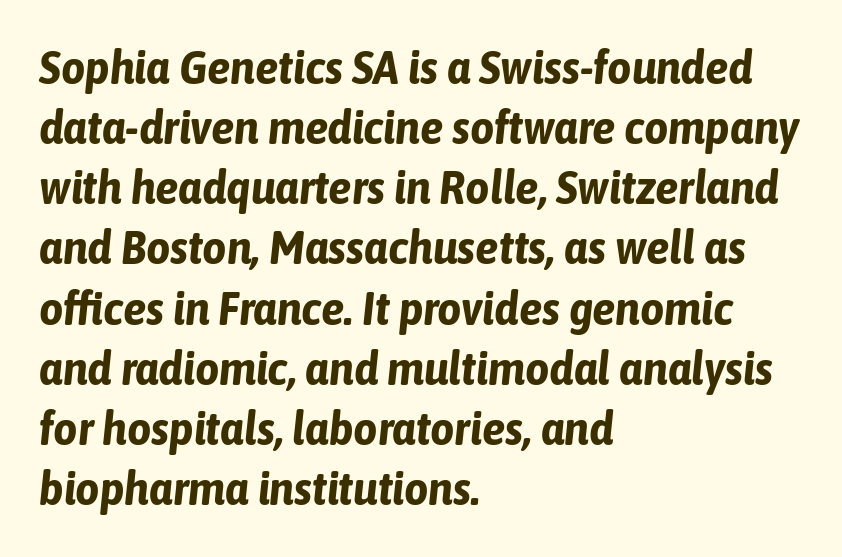
{"italic": "yes", "lean": "right", "slant_degrees": 6, "bold": "yes", "weight": "bold", "width": "condensed", "stroke_contrast": "low", "x_height": "medium", "monospaced": "no", "underline": "no", "align": "left", "line_spacing": "normal", "line_spacing_ratio": 1.28, "letter_spacing": "normal", "letter_spacing_em": 0.0, "glyph_px": 47}
